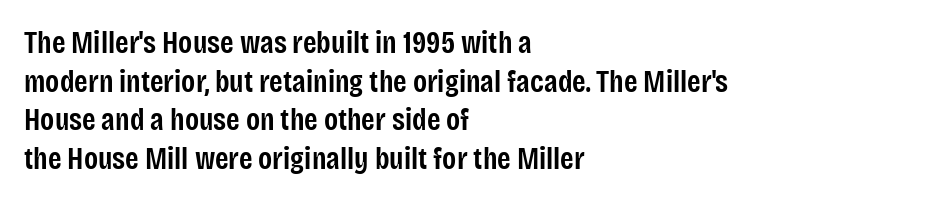
The image shows 31 px semibold, condensed sans-serif type, upright; set left-aligned, normal line spacing (1.25x), normal letter spacing, not underlined; low stroke contrast and a large x-height.
